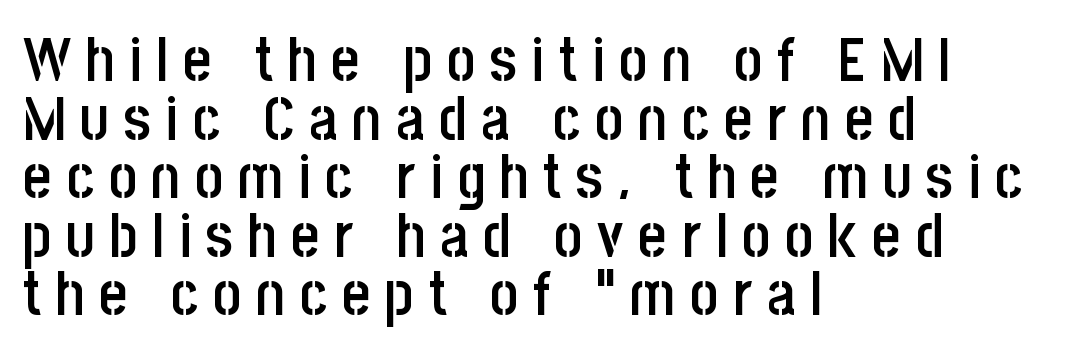
{"serif": "no", "italic": "no", "bold": "semi", "weight": "semibold", "width": "condensed", "stroke_contrast": "low", "x_height": "large", "monospaced": "no", "underline": "no", "align": "left", "line_spacing": "tight", "line_spacing_ratio": 0.96, "letter_spacing": "wide", "letter_spacing_em": 0.24, "glyph_px": 61}
